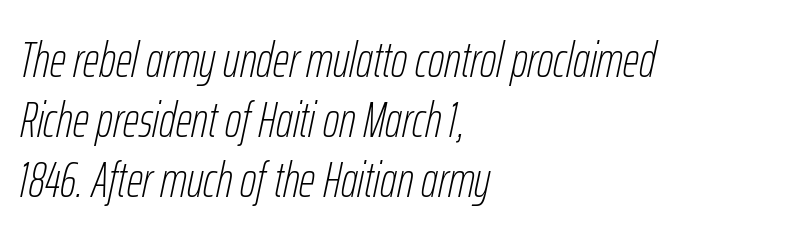
The image shows 50 px thin, condensed type, italic (leaning right); set left-aligned, line spacing 1.2x, normal letter spacing, not underlined; low stroke contrast and a medium x-height.
